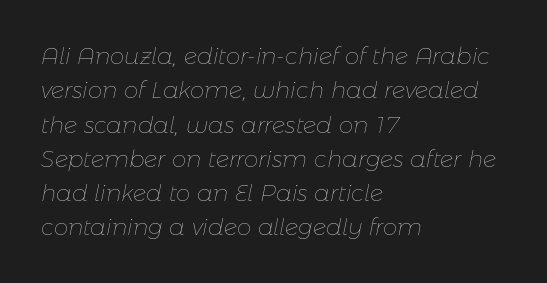
Italic? Definitely — the glyphs are oblique. The strokes carry an ordinary text weight at most. The area under the type is left untouched. Line beginnings align vertically; line endings do not.
